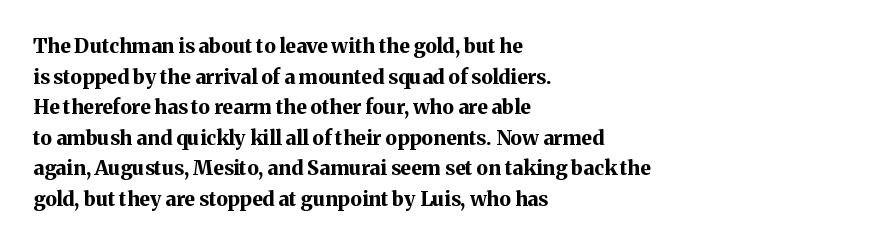
The image shows 20 px bold type, upright; set left-aligned, normal line spacing (1.53x), normal letter spacing, not underlined.
